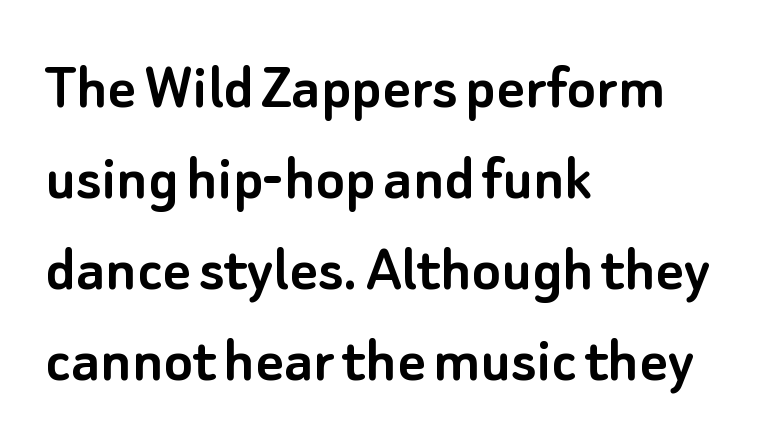
{"serif": "no", "italic": "no", "width": "normal", "stroke_contrast": "low", "x_height": "small", "monospaced": "no", "underline": "no", "align": "left", "line_spacing": "normal", "line_spacing_ratio": 1.34, "letter_spacing": "normal", "letter_spacing_em": 0.0, "glyph_px": 68}
